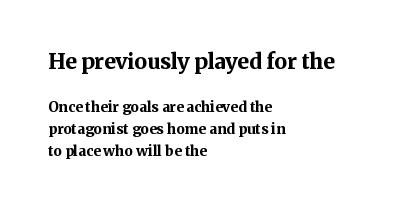
Q: Is the text bold? A: Yes.
Q: Is the text italic (slanted)? A: No, it is upright.
Q: Is the text underlined? A: No.
Q: How is the paragraph aligned? A: Left-aligned.
Q: Is the spacing between letters normal or unusually wide? A: Normal.
Q: Is the spacing between lines tight, normal or loose? A: Normal.
Q: Which block of text is set in a larger size, the first (top) or the second (bottom)? A: The first (top) one.
